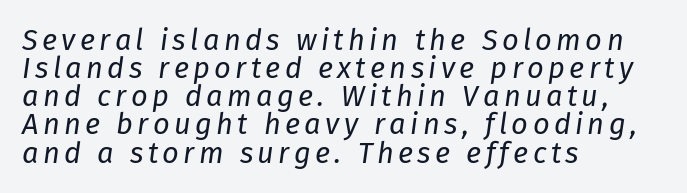
The image shows 29 px regular-weight type, italic (leaning right); set left-aligned, tight line spacing (0.97x), not underlined; low stroke contrast and a medium x-height.
